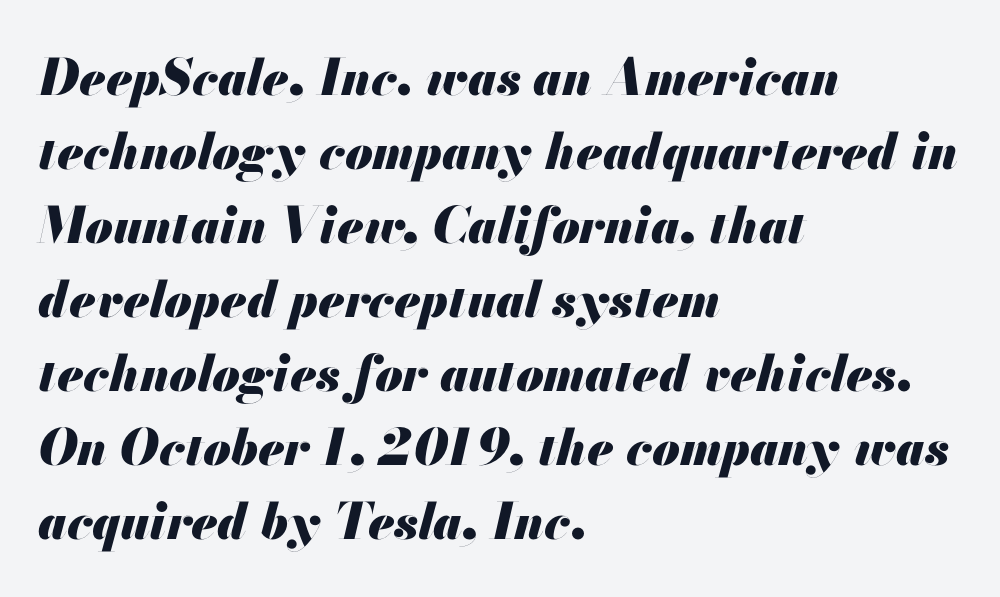
{"italic": "yes", "lean": "right", "slant_degrees": 13, "bold": "yes", "weight": "heavy", "width": "normal", "stroke_contrast": "medium", "x_height": "small", "monospaced": "no", "underline": "no", "align": "left", "line_spacing": "normal", "line_spacing_ratio": 1.48, "letter_spacing": "normal", "letter_spacing_em": 0.0, "glyph_px": 50}
